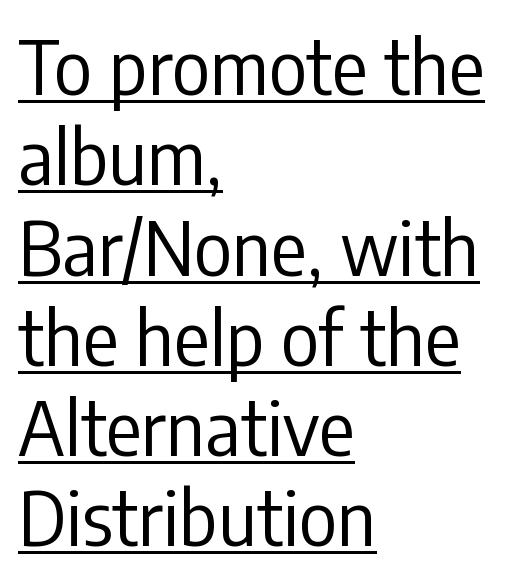
Q: Is the text bold? A: No.
Q: Is the text italic (slanted)? A: No, it is upright.
Q: Is the typeface a serif or a sans-serif typeface? A: Sans-serif.
Q: Is the text underlined? A: Yes.
Q: How is the paragraph aligned? A: Left-aligned.
Q: Is the spacing between letters normal or unusually wide? A: Normal.
Q: Width (condensed, normal, or wide)? A: Condensed.
Q: Stroke contrast? A: Low.
Q: x-height? A: Medium.
Q: Monospaced? A: No.
